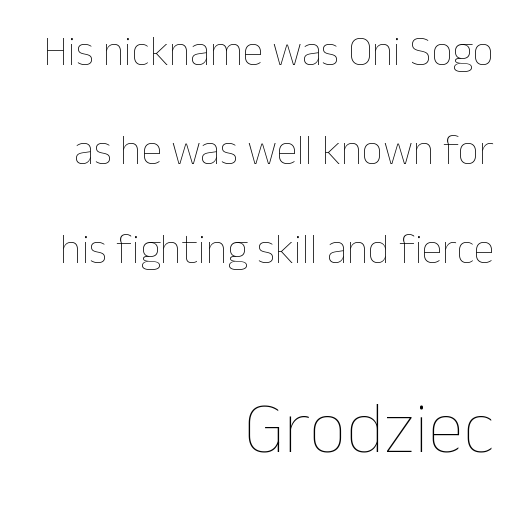
Q: Is the text bold? A: No.
Q: Is the text italic (slanted)? A: No, it is upright.
Q: Is the text underlined? A: No.
Q: How is the paragraph aligned? A: Right-aligned.
Q: Is the spacing between letters normal or unusually wide? A: Normal.
Q: Is the spacing between lines tight, normal or loose? A: Loose.
Q: Which block of text is set in a larger size, the first (top) or the second (bottom)? A: The second (bottom) one.
Q: Width (condensed, normal, or wide)? A: Normal.
Q: Stroke contrast? A: Low.
Q: x-height? A: Medium.
Q: Monospaced? A: No.
